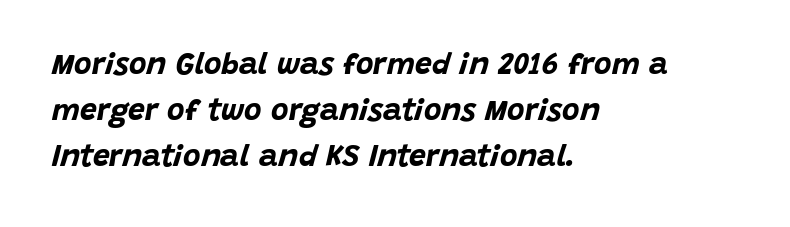
This sample has the flowing, uneven cadence of proportional lettering. The foot of each line stays bare and open. The paragraph has a hard left edge and a soft right edge. The glyphs look as if they've been sheared to an angle.
